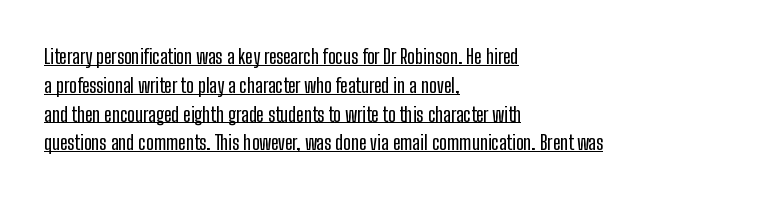
{"italic": "no", "underline": "yes", "align": "left", "line_spacing": "normal", "line_spacing_ratio": 1.44, "letter_spacing": "normal", "letter_spacing_em": 0.0, "glyph_px": 20}
